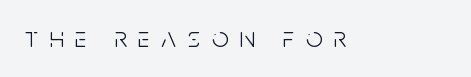
Q: Is the text bold? A: No.
Q: Is the text italic (slanted)? A: No, it is upright.
Q: Is the typeface a serif or a sans-serif typeface? A: Sans-serif.
Q: Is the text underlined? A: No.
Q: Is the spacing between letters normal or unusually wide? A: Unusually wide.
Q: Width (condensed, normal, or wide)? A: Condensed.
Q: Stroke contrast? A: Low.
Q: x-height? A: Large.
Q: Monospaced? A: No.
